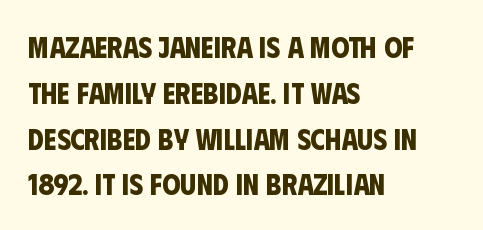
The image shows 29 px bold, condensed sans-serif type; set left-aligned, normal line spacing (1.58x), normal letter spacing, not underlined; low stroke contrast and a large x-height.
